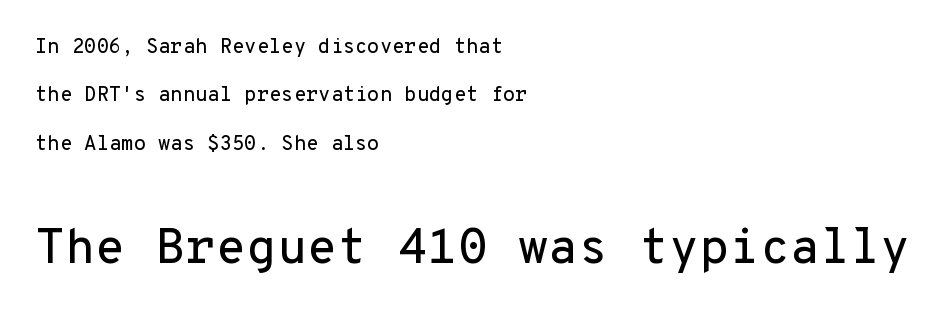
{"serif": "no", "italic": "no", "width": "normal", "stroke_contrast": "low", "x_height": "medium", "monospaced": "yes", "underline": "no", "align": "left", "line_spacing": "loose", "line_spacing_ratio": 2.42, "letter_spacing": "normal", "letter_spacing_em": 0.0, "larger_block": "second", "size_ratio": 2.45, "glyph_px": 49}
